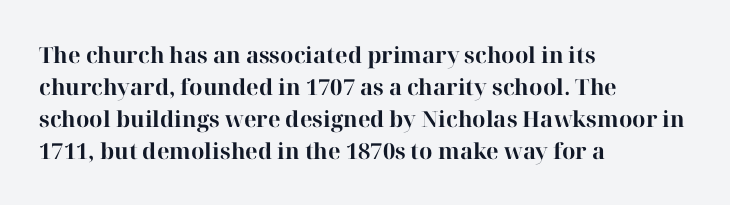
Students, observe: this is what conventionally led text looks like. Ascenders rise straight up at ninety degrees. Pretty heavy lettering here — definitely bold. The words here are not underlined.
